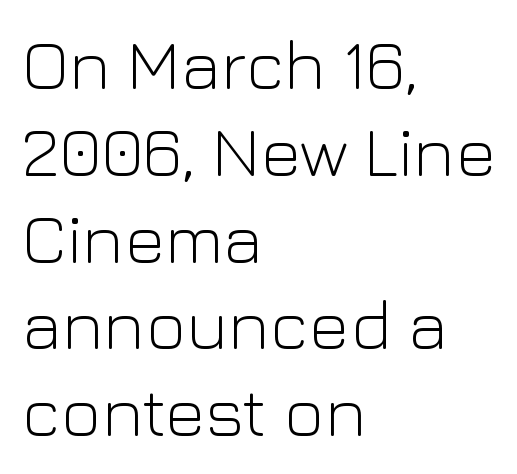
The image shows 70 px light sans-serif type, upright; set left-aligned, line spacing 1.24x, normal letter spacing, not underlined; low stroke contrast and a medium x-height.
